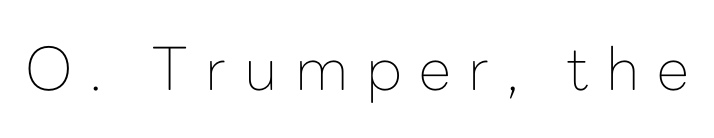
The face looks like a standard text weight, possibly lighter. Every character sits straight up, as roman type does. Lines of text with bare space underneath. The passage shown has open, widely tracked lettering throughout. The letters carry no serifs — their stems end cleanly without finishing strokes. Looks like regular typesetting: each glyph gets only the width it needs.
